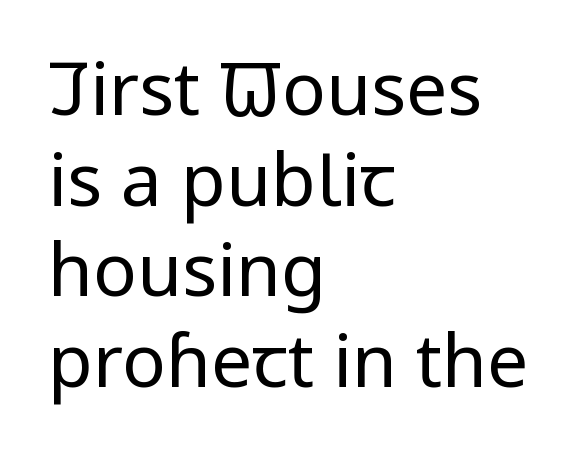
{"serif": "no", "italic": "no", "bold": "no", "weight": "regular", "width": "condensed", "stroke_contrast": "low", "x_height": "large", "monospaced": "no", "underline": "no", "align": "left", "line_spacing_ratio": 1.24, "letter_spacing": "normal", "letter_spacing_em": 0.0, "glyph_px": 73}
